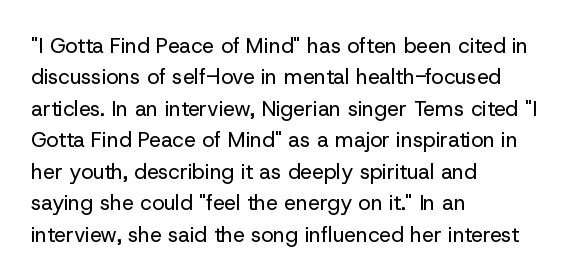
Q: Is the text bold? A: No.
Q: Is the text italic (slanted)? A: No, it is upright.
Q: Is the text underlined? A: No.
Q: How is the paragraph aligned? A: Left-aligned.
Q: Is the spacing between letters normal or unusually wide? A: Normal.
Q: Is the spacing between lines tight, normal or loose? A: Normal.
